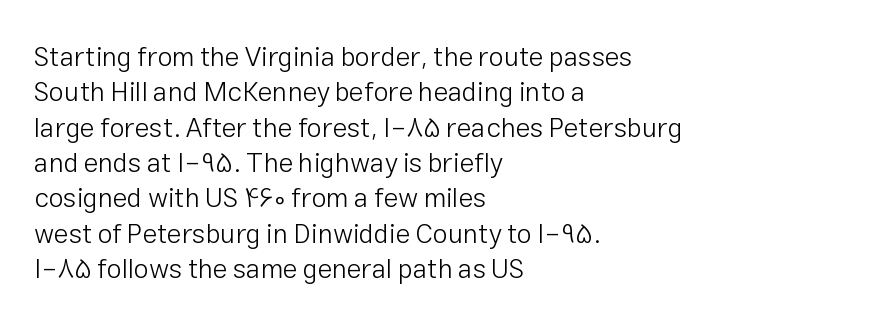
The image shows 27 px text type, upright; set left-aligned, normal line spacing (1.31x), normal letter spacing, not underlined.
